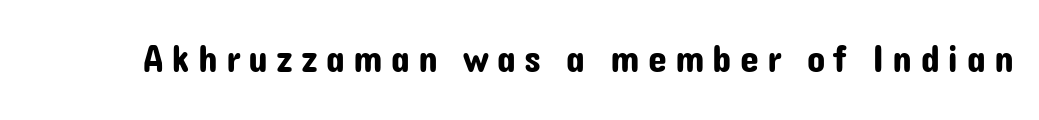
Q: Is the text italic (slanted)? A: No, it is upright.
Q: Is the typeface a serif or a sans-serif typeface? A: Sans-serif.
Q: Is the text underlined? A: No.
Q: Is the spacing between letters normal or unusually wide? A: Unusually wide.
Q: Width (condensed, normal, or wide)? A: Normal.
Q: Stroke contrast? A: Low.
Q: x-height? A: Medium.
Q: Monospaced? A: No.
